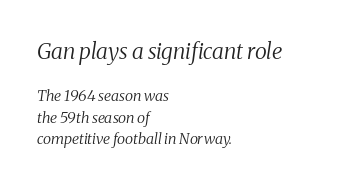
The image shows 22 px text type, italic (leaning right); set left-aligned, normal line spacing (1.43x), normal letter spacing, not underlined; the first (top) block is 1.47x larger.
